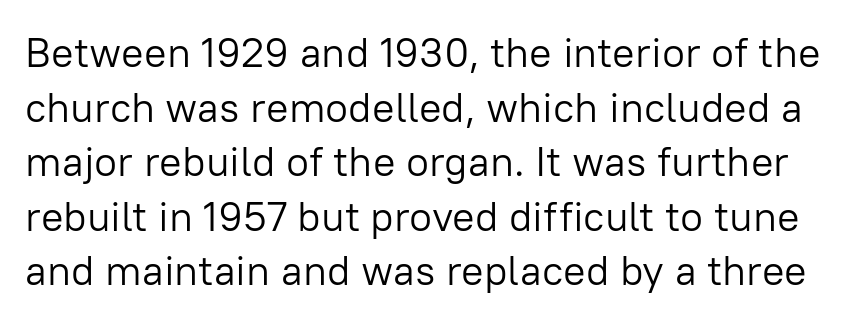
Q: Is the text bold? A: No.
Q: Is the text italic (slanted)? A: No, it is upright.
Q: Is the typeface a serif or a sans-serif typeface? A: Sans-serif.
Q: Is the text underlined? A: No.
Q: Is the spacing between letters normal or unusually wide? A: Normal.
Q: Is the spacing between lines tight, normal or loose? A: Normal.
Q: Width (condensed, normal, or wide)? A: Normal.
Q: Stroke contrast? A: Low.
Q: x-height? A: Medium.
Q: Monospaced? A: No.
